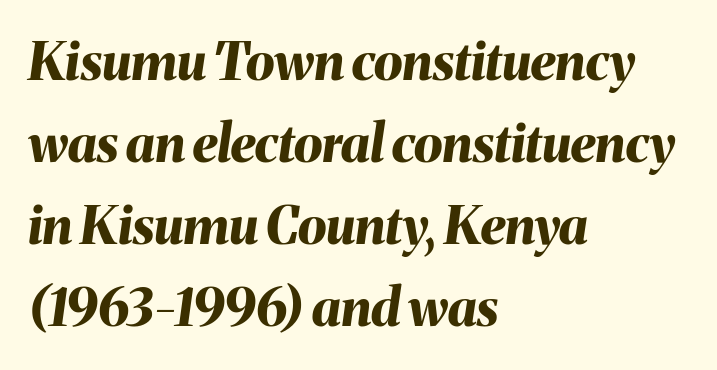
Q: Is the text bold? A: Yes.
Q: Is the text italic (slanted)? A: Yes, it leans right by about 8 degrees.
Q: Is the text underlined? A: No.
Q: How is the paragraph aligned? A: Left-aligned.
Q: Is the spacing between letters normal or unusually wide? A: Normal.
Q: Is the spacing between lines tight, normal or loose? A: Normal.
Q: Width (condensed, normal, or wide)? A: Normal.
Q: Stroke contrast? A: Medium.
Q: x-height? A: Medium.
Q: Monospaced? A: No.
